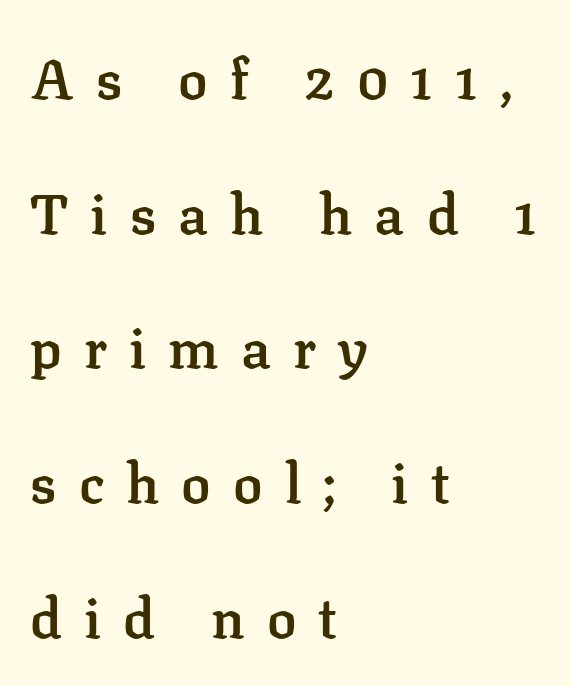
Serif or sans? Serif — the stroke terminals have little feet. Horizontal bands of white between lines are thick stripes. Nobody drew a line under any word here. Words appear elongated and porous because spacing is wide. A typesetter would call this proportional, since set widths differ per character.
